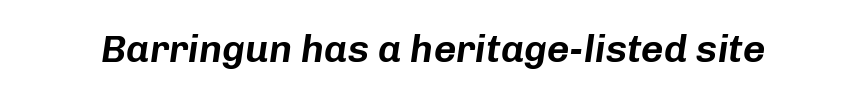
Q: Is the text italic (slanted)? A: Yes, it leans right by about 8 degrees.
Q: Is the text underlined? A: No.
Q: Is the spacing between letters normal or unusually wide? A: Normal.
Q: Width (condensed, normal, or wide)? A: Normal.
Q: Stroke contrast? A: Low.
Q: x-height? A: Medium.
Q: Monospaced? A: No.
